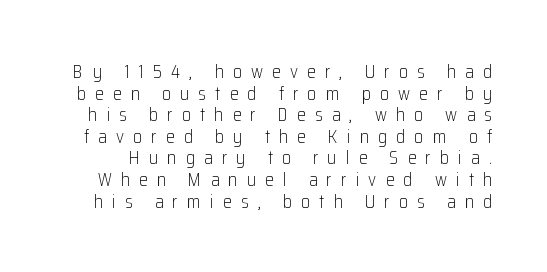
These lines huddle together more closely than default settings would place them. Lines of text with bare space underneath. This reads as an unemphasized weight, regular at the heaviest. The gaps between neighbouring characters are conspicuously large. The lettering stays uniformly vertical, giving the passage a roman look.
